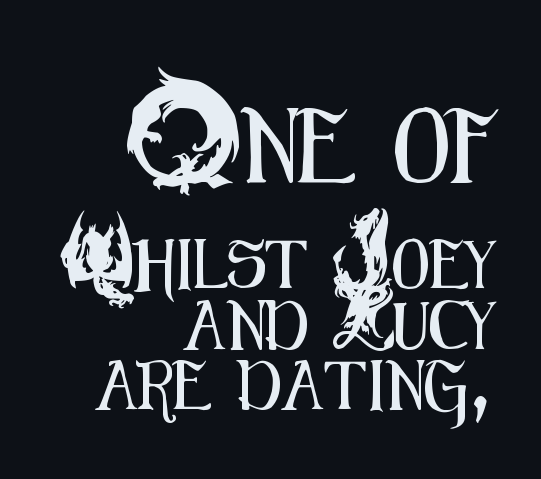
The image shows 74 px condensed sans-serif type, upright; set right-aligned, line spacing 1.24x, normal letter spacing, not underlined; the first (top) block is 1.51x larger; medium stroke contrast and a small x-height.
